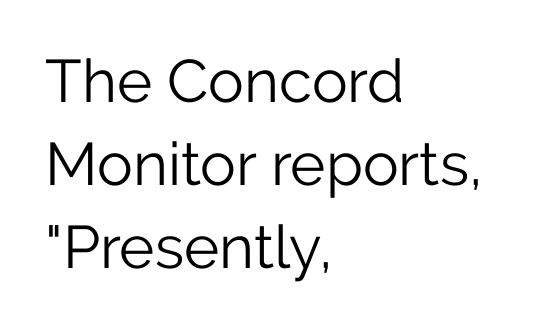
Q: Is the text bold? A: No.
Q: Is the text italic (slanted)? A: No, it is upright.
Q: Is the typeface a serif or a sans-serif typeface? A: Sans-serif.
Q: Is the text underlined? A: No.
Q: How is the paragraph aligned? A: Left-aligned.
Q: Is the spacing between letters normal or unusually wide? A: Normal.
Q: Is the spacing between lines tight, normal or loose? A: Normal.
Q: Width (condensed, normal, or wide)? A: Normal.
Q: Stroke contrast? A: Low.
Q: x-height? A: Medium.
Q: Monospaced? A: No.
